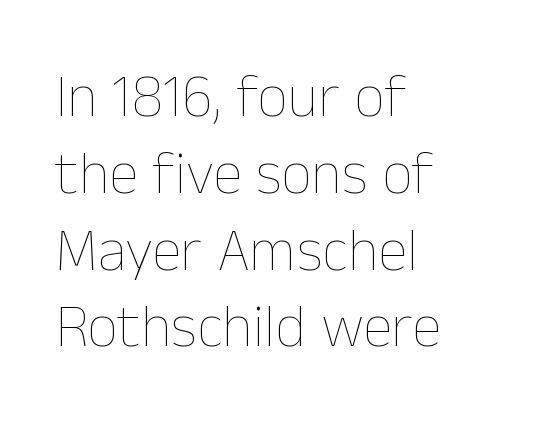
Summary of vertical rhythm: regular, with standard interline spacing. Stems here are at most as thick as an everyday book face. Is the block centered? No — it sits flush against the left margin. A typesetter would call this zero additional tracking.
